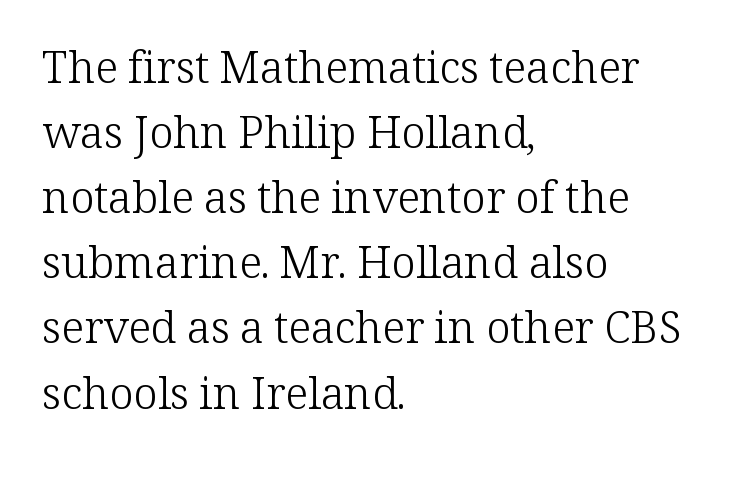
The typesetting does not lean heavy: it is not bold. The letters sit at their default tracking, neither squeezed nor spread. The typesetter chose a ragged-right arrangement here. Reading down the column, the eye jumps a familiar distance to each next line.
